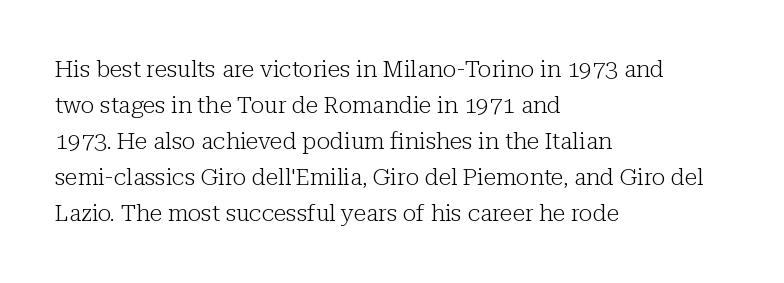
{"italic": "no", "bold": "no", "underline": "no", "align": "left", "line_spacing": "normal", "line_spacing_ratio": 1.57, "letter_spacing": "normal", "letter_spacing_em": 0.0, "glyph_px": 23}
